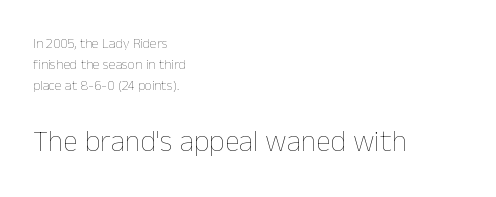
Q: Is the text bold? A: No.
Q: Is the text italic (slanted)? A: No, it is upright.
Q: Is the text underlined? A: No.
Q: How is the paragraph aligned? A: Left-aligned.
Q: Is the spacing between letters normal or unusually wide? A: Normal.
Q: Is the spacing between lines tight, normal or loose? A: Normal.
Q: Which block of text is set in a larger size, the first (top) or the second (bottom)? A: The second (bottom) one.
Q: Width (condensed, normal, or wide)? A: Normal.
Q: Stroke contrast? A: Low.
Q: x-height? A: Medium.
Q: Monospaced? A: No.
